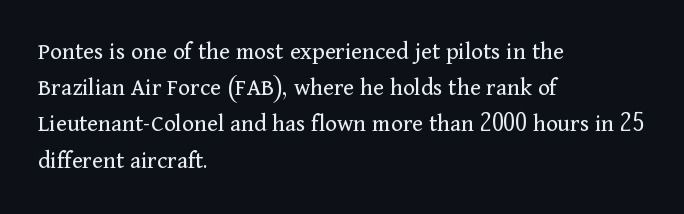
Q: Is the text bold? A: No.
Q: Is the text italic (slanted)? A: No, it is upright.
Q: Is the text underlined? A: No.
Q: How is the paragraph aligned? A: Left-aligned.
Q: Is the spacing between letters normal or unusually wide? A: Normal.
Q: Is the spacing between lines tight, normal or loose? A: Normal.
